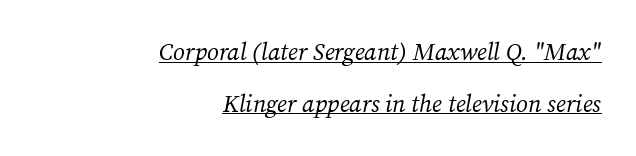
{"italic": "yes", "lean": "right", "slant_degrees": 12, "bold": "no", "underline": "yes", "align": "right", "line_spacing": "loose", "line_spacing_ratio": 2.15, "letter_spacing": "normal", "letter_spacing_em": 0.0, "glyph_px": 24}
